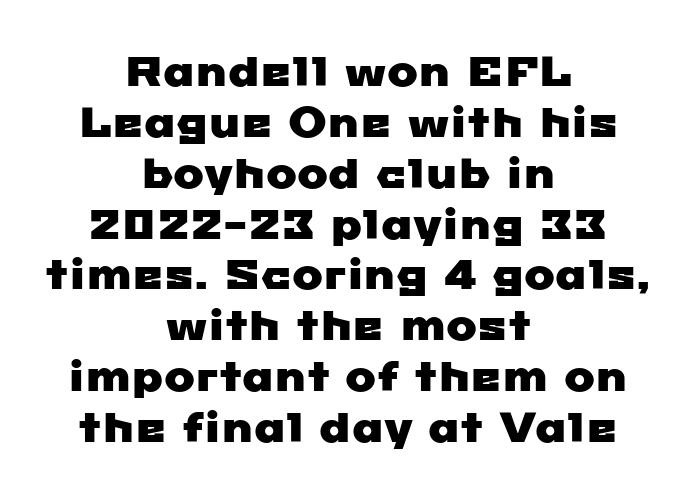
{"serif": "no", "width": "wide", "stroke_contrast": "low", "x_height": "medium", "monospaced": "no", "underline": "no", "align": "center", "line_spacing_ratio": 1.24, "letter_spacing": "normal", "letter_spacing_em": 0.0, "glyph_px": 41}
